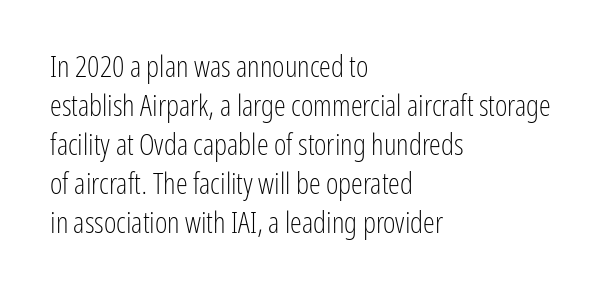
Q: Is the text bold? A: No.
Q: Is the text italic (slanted)? A: No, it is upright.
Q: Is the typeface a serif or a sans-serif typeface? A: Sans-serif.
Q: Is the text underlined? A: No.
Q: How is the paragraph aligned? A: Left-aligned.
Q: Is the spacing between letters normal or unusually wide? A: Normal.
Q: Is the spacing between lines tight, normal or loose? A: Normal.
Q: Width (condensed, normal, or wide)? A: Condensed.
Q: Stroke contrast? A: Low.
Q: x-height? A: Medium.
Q: Monospaced? A: No.
